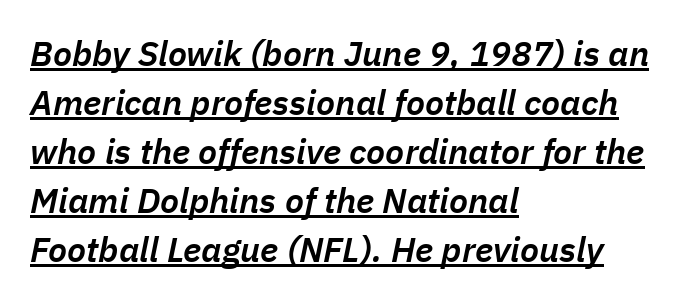
The vertical gap from one line to the next is medium. The strokes are fattened partway — semibold, not bold. The line texture is even and compact thanks to regular tracking. Glance below the letters and you will spot a drawn line. Caption: multi-line text, flush left, ragged right.
